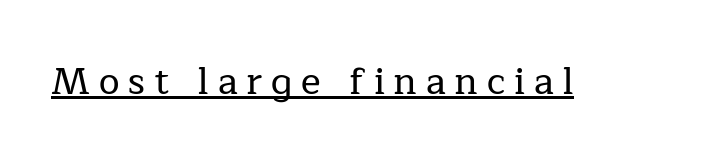
{"serif": "yes", "italic": "no", "width": "normal", "stroke_contrast": "low", "x_height": "medium", "monospaced": "no", "underline": "yes", "letter_spacing": "wide", "letter_spacing_em": 0.24, "glyph_px": 37}
